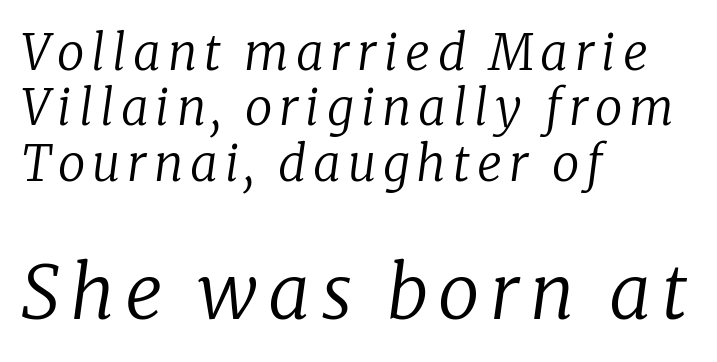
The image shows 74 px regular-weight serif type, italic (leaning right); set left-aligned, tight line spacing (1.13x), not underlined; the second (bottom) block is 1.51x larger; low stroke contrast and a medium x-height.
